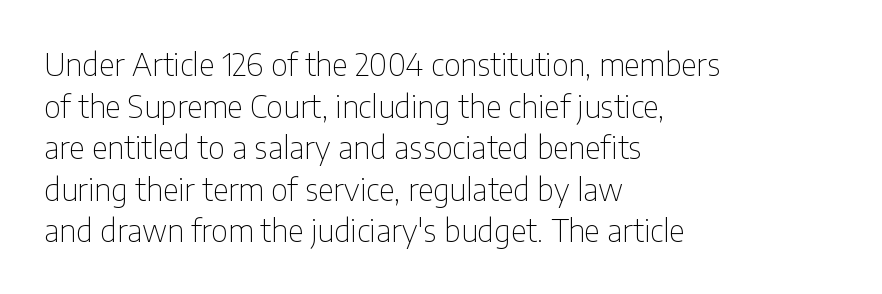
The image shows 31 px thin, condensed sans-serif type, upright; set left-aligned, normal line spacing (1.34x), normal letter spacing, not underlined; low stroke contrast and a medium x-height.
